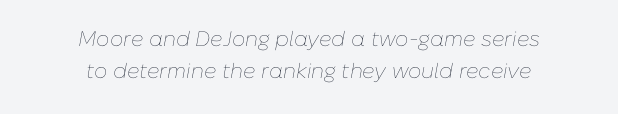
Q: Is the text bold? A: No.
Q: Is the text italic (slanted)? A: Yes, it leans right by about 10 degrees.
Q: Is the text underlined? A: No.
Q: How is the paragraph aligned? A: Centered.
Q: Is the spacing between letters normal or unusually wide? A: Normal.
Q: Is the spacing between lines tight, normal or loose? A: Normal.
